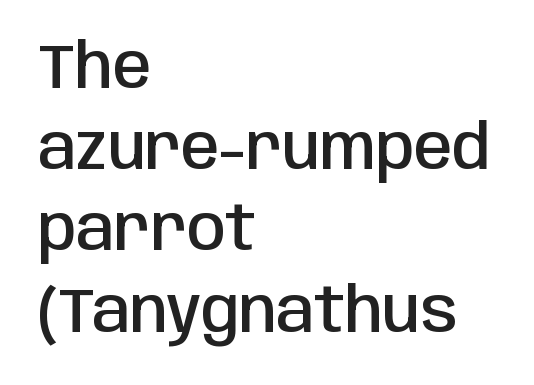
{"serif": "no", "italic": "no", "bold": "semi", "weight": "semibold", "width": "condensed", "stroke_contrast": "low", "x_height": "large", "monospaced": "no", "underline": "no", "align": "left", "line_spacing": "normal", "line_spacing_ratio": 1.31, "letter_spacing": "normal", "letter_spacing_em": 0.0, "glyph_px": 62}
